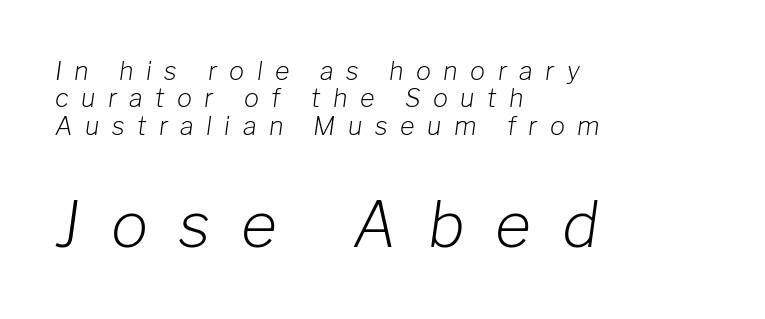
{"italic": "yes", "lean": "right", "slant_degrees": 8, "bold": "no", "weight": "light", "width": "normal", "stroke_contrast": "low", "x_height": "medium", "monospaced": "no", "underline": "no", "align": "left", "line_spacing": "tight", "line_spacing_ratio": 1.1, "letter_spacing": "wide", "letter_spacing_em": 0.5, "larger_block": "second", "size_ratio": 2.48, "glyph_px": 62}
